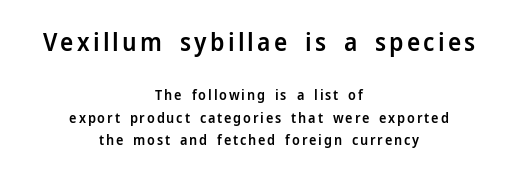
One-word summary of the alignment: center. Large over small — that's the arrangement of the two blocks here. The passage shown is semibold, sitting just below true bold. Compared with typical paragraphs, the rows here are spaced about the same. This rendering features lettering with no underline.
